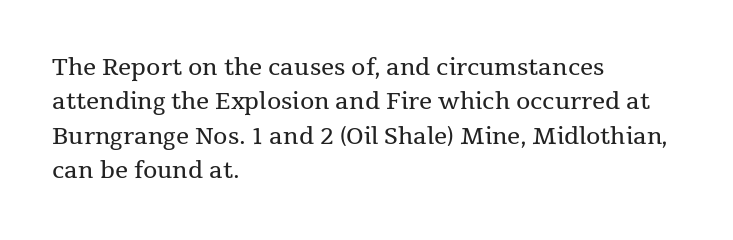
Observe the ordinary spacing: letters are neighbours, not strangers. Only glyphs here, with clear space below each row. Honestly, the row spacing looks completely unremarkable. No letter is thick-stroked: the sample isn't bold.
